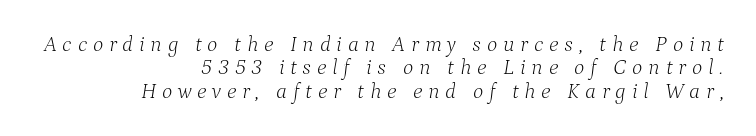
Q: Is the text bold? A: No.
Q: Is the text italic (slanted)? A: Yes, it leans right by about 9 degrees.
Q: Is the text underlined? A: No.
Q: How is the paragraph aligned? A: Right-aligned.
Q: Is the spacing between letters normal or unusually wide? A: Unusually wide.
Q: Is the spacing between lines tight, normal or loose? A: Tight.
